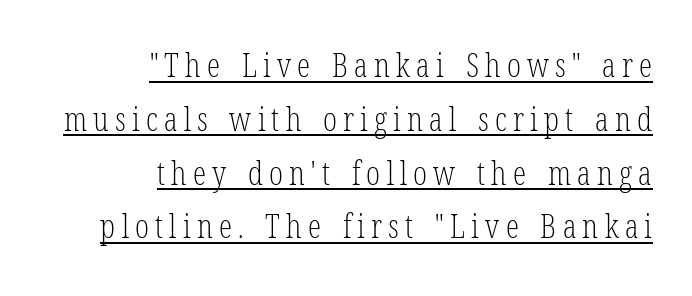
Compared with a flush-left layout, this one pins lines to the opposite, right side. The rendering shows small feet on the letterforms — a serif design. Is the stroke heavy? The answer is a plain regular-or-lighter. The face used here appears with an underline applied.
